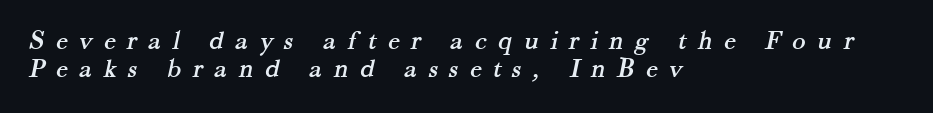
Horizontal bands of white between lines are thin slivers. This sample is left-justified, so line endings fall wherever the words run out. Proportional: the letters do not fall into vertical columns. Honestly, the letter spacing is so wide it's the main thing you notice.
